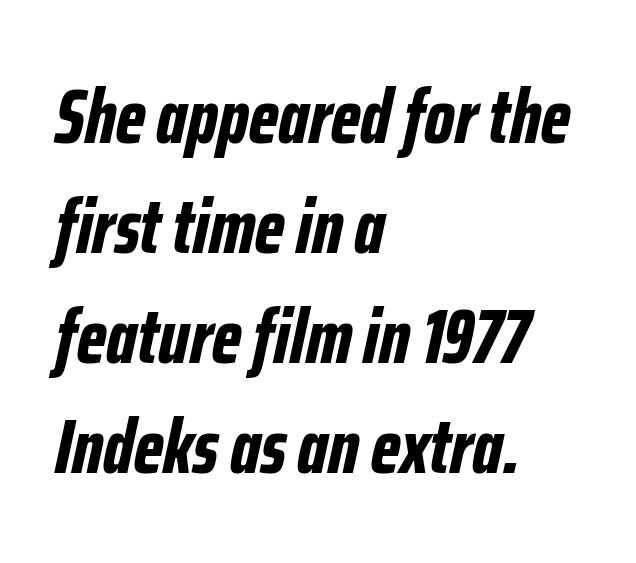
Successive baselines arrive at the customary interval. Glance below the letters and you will spot only blank space. How heavy is the stroke? Heavy — this is a bold. This sample uses an oblique cut, with every glyph tilted off the vertical. Here the glyphs are tracked normally, forming tight word shapes.
